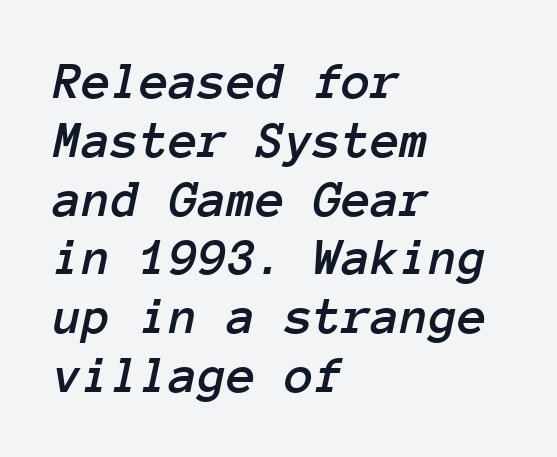
{"italic": "yes", "lean": "right", "slant_degrees": 12, "width": "normal", "stroke_contrast": "low", "x_height": "medium", "monospaced": "yes", "underline": "no", "align": "left", "line_spacing": "tight", "line_spacing_ratio": 1.11, "letter_spacing": "normal", "letter_spacing_em": 0.0, "glyph_px": 53}
